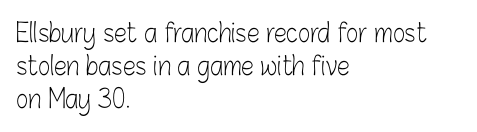
The image shows 26 px text type, upright; set left-aligned, normal line spacing (1.27x), normal letter spacing, not underlined.
